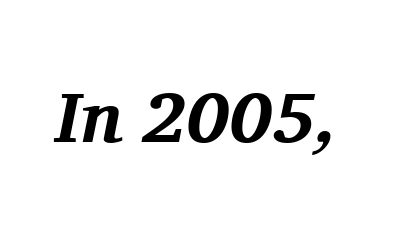
Q: Is the text bold? A: Yes.
Q: Is the text italic (slanted)? A: Yes, it leans right by about 11 degrees.
Q: Is the typeface a serif or a sans-serif typeface? A: Serif.
Q: Is the text underlined? A: No.
Q: Is the spacing between letters normal or unusually wide? A: Normal.
Q: Width (condensed, normal, or wide)? A: Normal.
Q: Stroke contrast? A: Medium.
Q: x-height? A: Medium.
Q: Monospaced? A: No.
